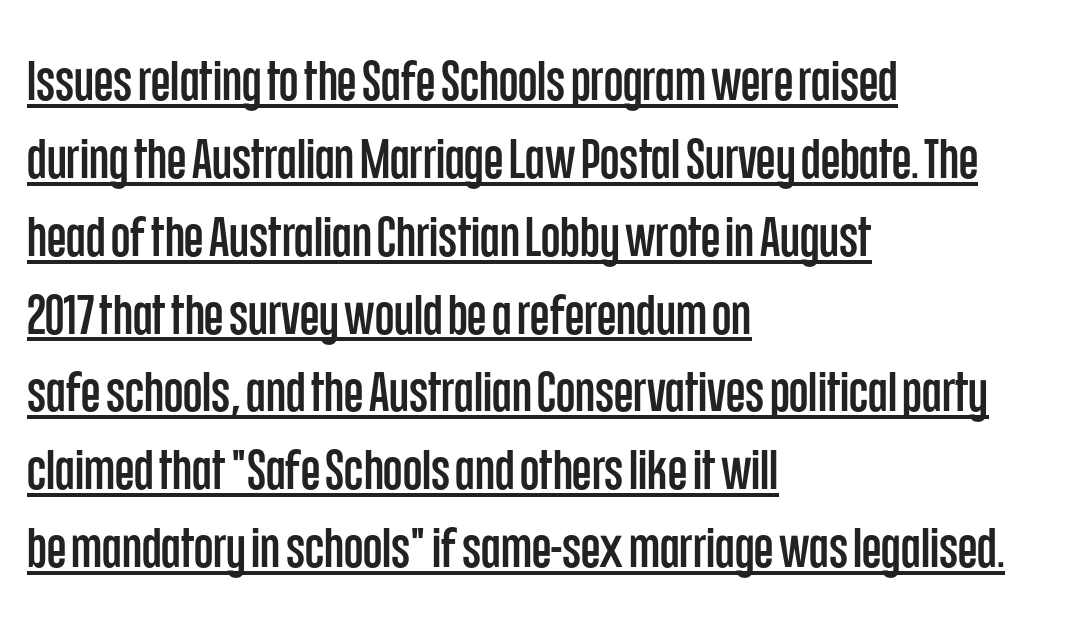
Q: Is the text italic (slanted)? A: No, it is upright.
Q: Is the typeface a serif or a sans-serif typeface? A: Sans-serif.
Q: Is the text underlined? A: Yes.
Q: How is the paragraph aligned? A: Left-aligned.
Q: Is the spacing between letters normal or unusually wide? A: Normal.
Q: Is the spacing between lines tight, normal or loose? A: Normal.
Q: Width (condensed, normal, or wide)? A: Condensed.
Q: Stroke contrast? A: Low.
Q: x-height? A: Large.
Q: Monospaced? A: No.
